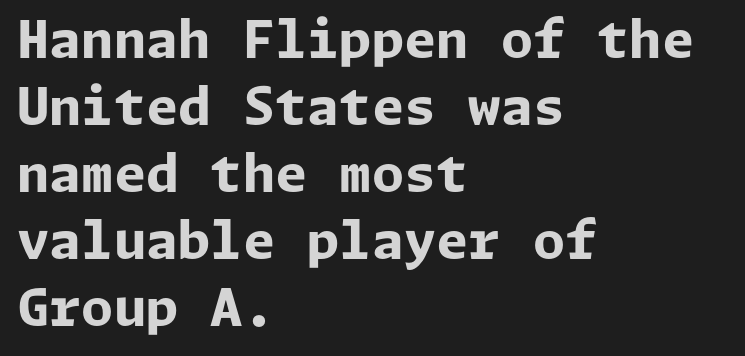
Q: Is the text bold? A: Yes.
Q: Is the text italic (slanted)? A: No, it is upright.
Q: Is the typeface a serif or a sans-serif typeface? A: Sans-serif.
Q: Is the text underlined? A: No.
Q: How is the paragraph aligned? A: Left-aligned.
Q: Is the spacing between letters normal or unusually wide? A: Normal.
Q: Is the spacing between lines tight, normal or loose? A: Normal.
Q: Width (condensed, normal, or wide)? A: Normal.
Q: Stroke contrast? A: Low.
Q: x-height? A: Medium.
